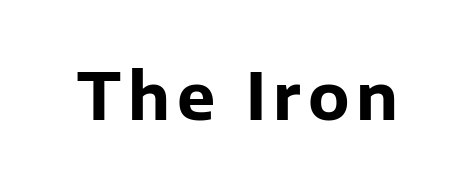
{"serif": "no", "italic": "no", "bold": "yes", "weight": "bold", "width": "normal", "stroke_contrast": "low", "x_height": "medium", "monospaced": "no", "underline": "no", "glyph_px": 64}
